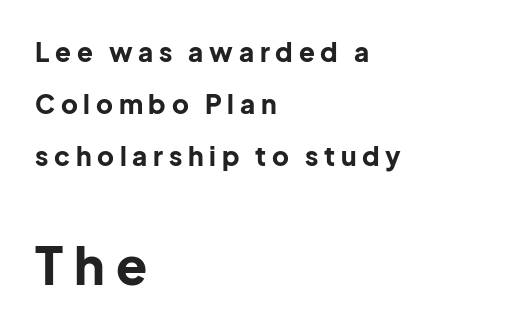
The image shows 51 px bold sans-serif type, upright; set left-aligned, loose line spacing (2.0x), unusually wide letter spacing (+0.22 em), not underlined; the second (bottom) block is 1.96x larger; low stroke contrast and a medium x-height.
